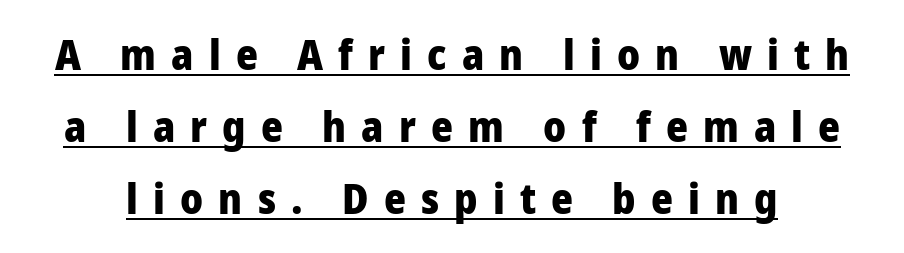
Q: Is the text bold? A: Yes.
Q: Is the text italic (slanted)? A: No, it is upright.
Q: Is the typeface a serif or a sans-serif typeface? A: Sans-serif.
Q: Is the text underlined? A: Yes.
Q: Is the spacing between letters normal or unusually wide? A: Unusually wide.
Q: Width (condensed, normal, or wide)? A: Normal.
Q: Stroke contrast? A: Low.
Q: x-height? A: Medium.
Q: Monospaced? A: No.
